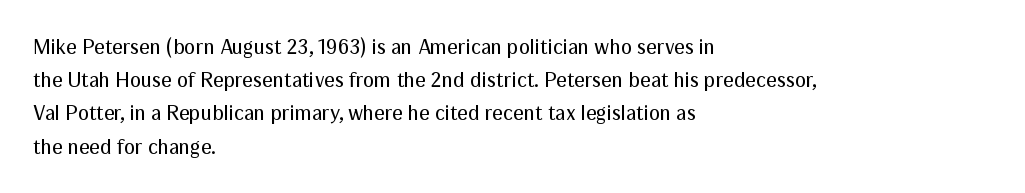
{"italic": "no", "bold": "no", "underline": "no", "align": "left", "line_spacing": "normal", "line_spacing_ratio": 1.58, "letter_spacing": "normal", "letter_spacing_em": 0.0, "glyph_px": 21}
